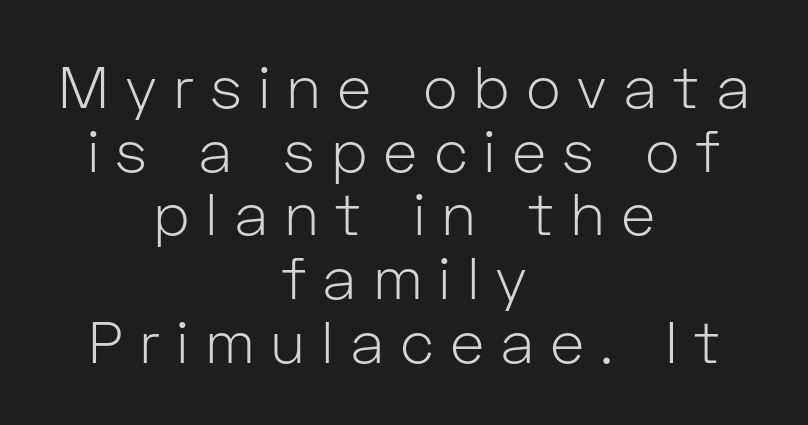
The image shows 59 px light sans-serif type, upright; set centered, tight line spacing (1.08x), unusually wide letter spacing (+0.27 em), not underlined; low stroke contrast and a medium x-height.
